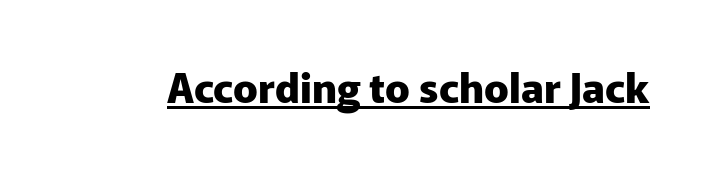
Q: Is the text bold? A: Yes.
Q: Is the text italic (slanted)? A: No, it is upright.
Q: Is the typeface a serif or a sans-serif typeface? A: Sans-serif.
Q: Is the text underlined? A: Yes.
Q: Is the spacing between letters normal or unusually wide? A: Normal.
Q: Width (condensed, normal, or wide)? A: Normal.
Q: Stroke contrast? A: Low.
Q: x-height? A: Medium.
Q: Monospaced? A: No.
